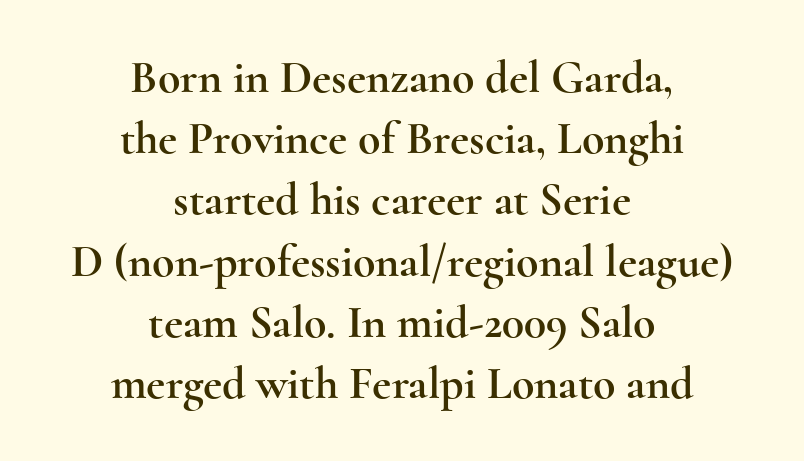
The image shows 46 px wide serif type, upright; set centered, normal line spacing (1.33x), normal letter spacing, not underlined; a small x-height.
